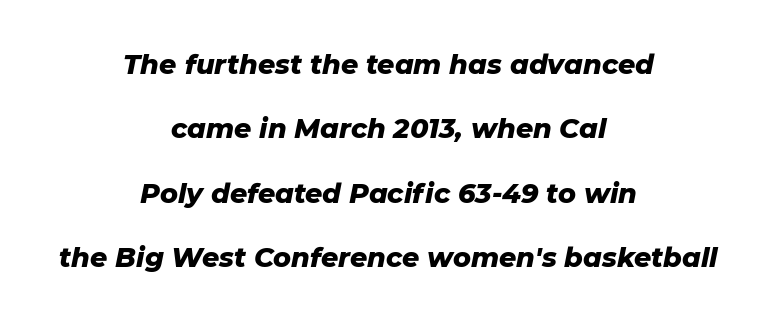
Compared with typical body copy, the letter spacing here is the same. One glance says open: line gaps are wider than usual. Horizontally, the lines are justified to the midpoint only. Any mark beneath the type? The region is blank.
